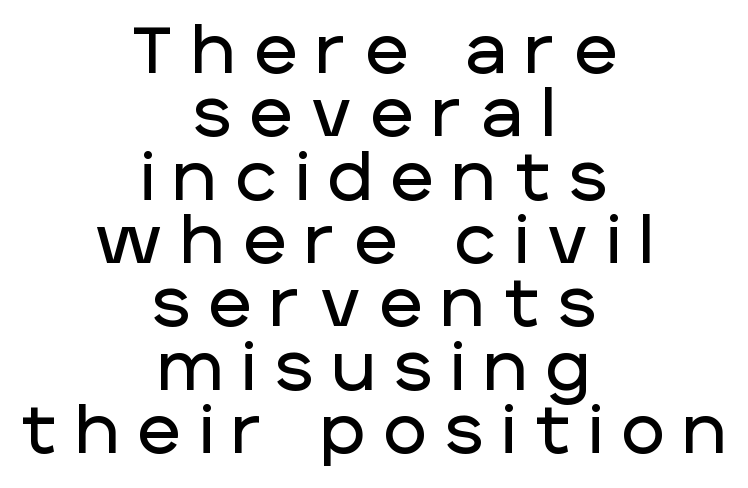
Honestly, there is no underline to notice here at all. Horizontal alignment here is central, giving a formal, balanced look. Look at the tracking — it's clearly loosened, letters drifting apart. Looks like regular typesetting: each glyph gets only the width it needs. When letters stand straight like this, we call the style roman or upright. The rendering uses a small line-height, squeezing the rows.
